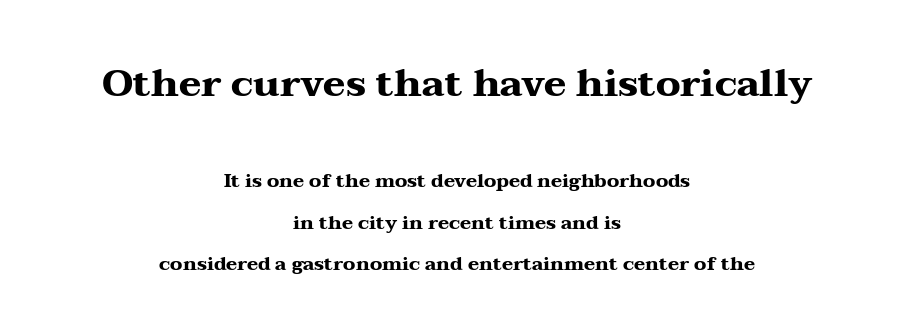
{"serif": "yes", "italic": "no", "bold": "yes", "weight": "heavy", "width": "wide", "stroke_contrast": "medium", "x_height": "medium", "monospaced": "no", "underline": "no", "align": "center", "line_spacing": "loose", "line_spacing_ratio": 2.18, "letter_spacing": "normal", "letter_spacing_em": 0.0, "larger_block": "first", "size_ratio": 2.0, "glyph_px": 38}
